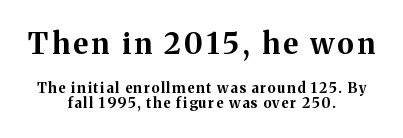
Q: Is the text bold? A: Yes.
Q: Is the text italic (slanted)? A: No, it is upright.
Q: Is the typeface a serif or a sans-serif typeface? A: Serif.
Q: Is the text underlined? A: No.
Q: How is the paragraph aligned? A: Centered.
Q: Is the spacing between lines tight, normal or loose? A: Tight.
Q: Which block of text is set in a larger size, the first (top) or the second (bottom)? A: The first (top) one.
Q: Width (condensed, normal, or wide)? A: Normal.
Q: Stroke contrast? A: Medium.
Q: x-height? A: Medium.
Q: Monospaced? A: No.
